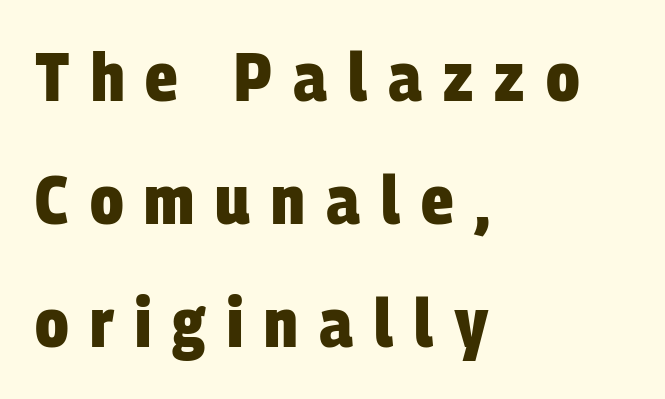
{"serif": "no", "bold": "yes", "weight": "heavy", "width": "condensed", "stroke_contrast": "low", "x_height": "large", "monospaced": "no", "underline": "no", "align": "left", "line_spacing_ratio": 1.81, "letter_spacing": "wide", "letter_spacing_em": 0.31, "glyph_px": 68}
